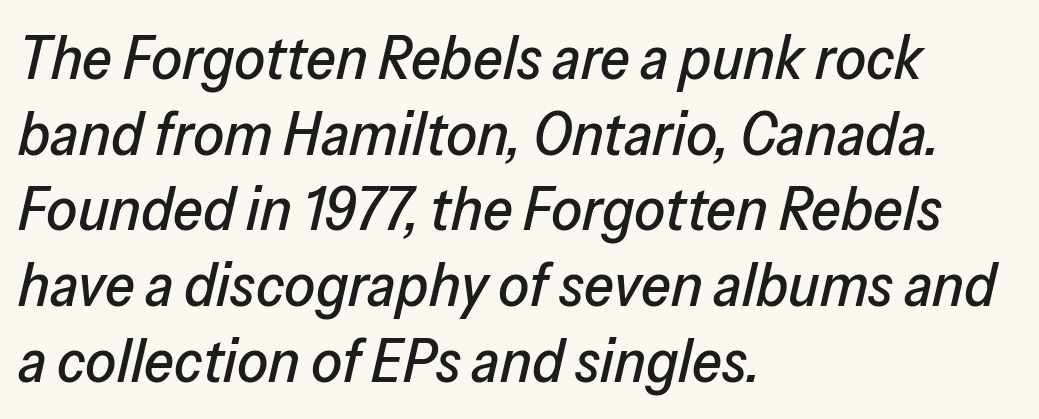
Words float on clear page, feet unadorned. Line beginnings align vertically; line endings do not. Italic? Definitely — the glyphs are oblique. These lines are rendered in a variable-pitch font.
